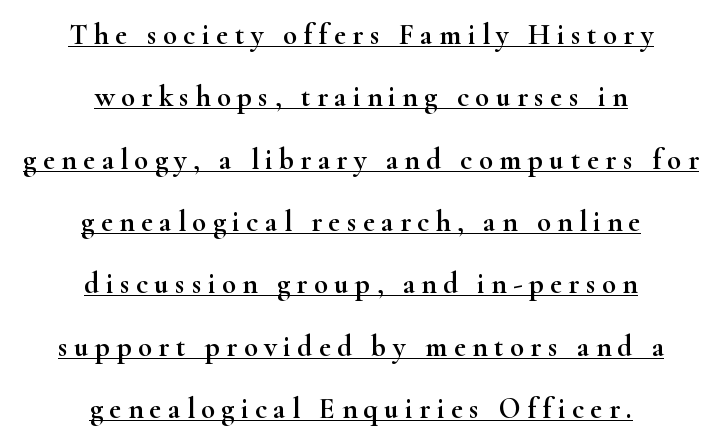
The image shows 29 px wide serif type, upright; set centered, loose line spacing (2.15x), unusually wide letter spacing (+0.22 em), underlined; high stroke contrast and a small x-height.
